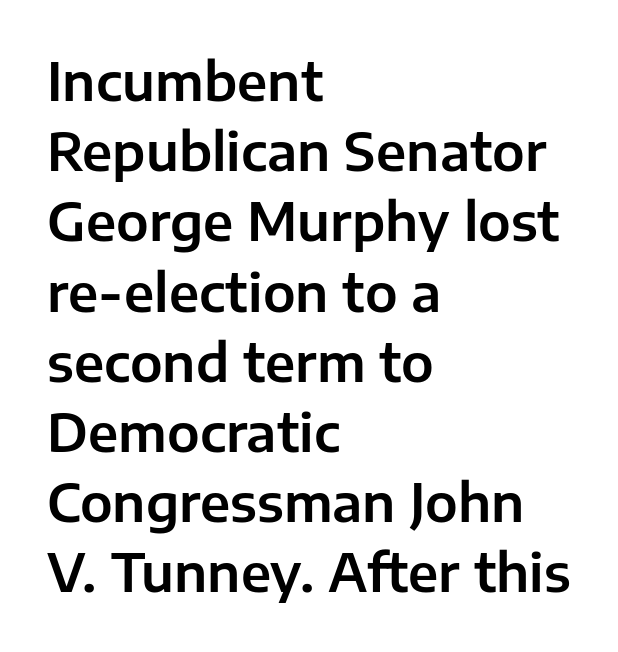
This sample has the flowing, uneven cadence of proportional lettering. Serifs: no, the terminals of the letterforms are clean. One-word summary of the alignment: left. Rule under the text: the space is simply empty. Ascenders rise straight up at ninety degrees.
